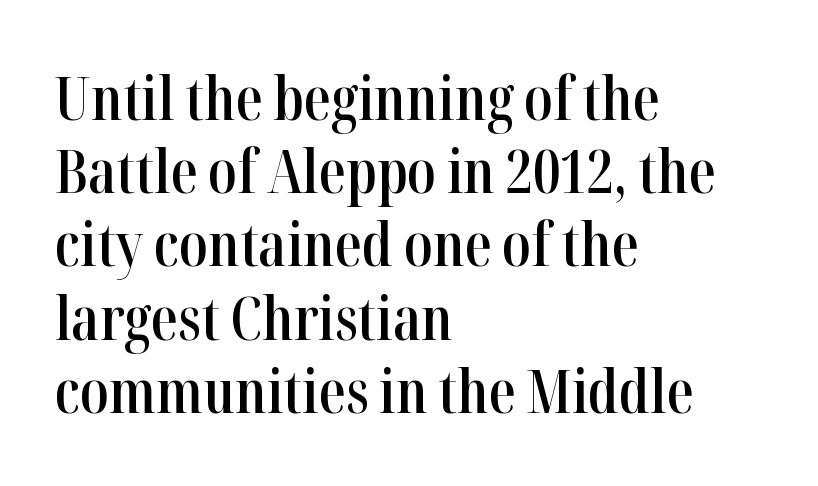
Posture: vertical. Think of a printed novel: that variable character pitch is what you see here. Descender tails drop into unmarked territory. This sample is left-justified, so line endings fall wherever the words run out.
